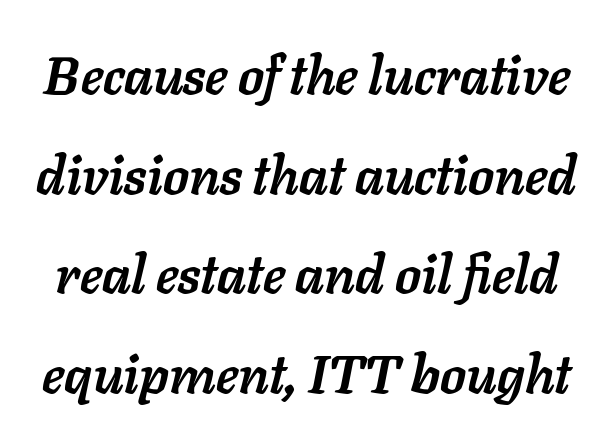
The image shows 53 px semibold type, italic (leaning right); set line spacing 1.88x, normal letter spacing, not underlined; low stroke contrast and a medium x-height.
